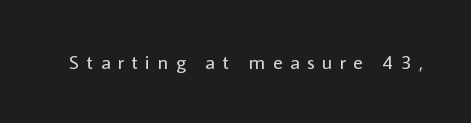
The image shows 20 px text type, upright; set unusually wide letter spacing (+0.37 em), not underlined.
